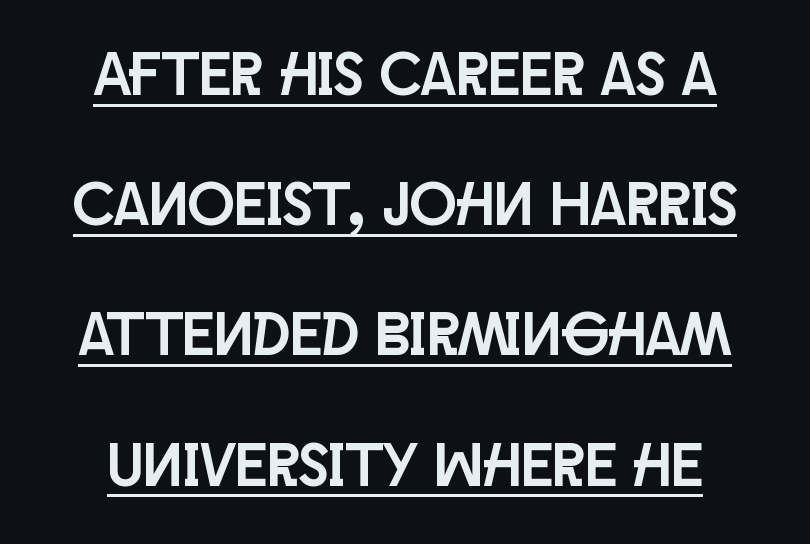
Q: Is the text italic (slanted)? A: No, it is upright.
Q: Is the typeface a serif or a sans-serif typeface? A: Sans-serif.
Q: Is the text underlined? A: Yes.
Q: Is the spacing between letters normal or unusually wide? A: Normal.
Q: Is the spacing between lines tight, normal or loose? A: Loose.
Q: Width (condensed, normal, or wide)? A: Condensed.
Q: Stroke contrast? A: Low.
Q: x-height? A: Large.
Q: Monospaced? A: No.
